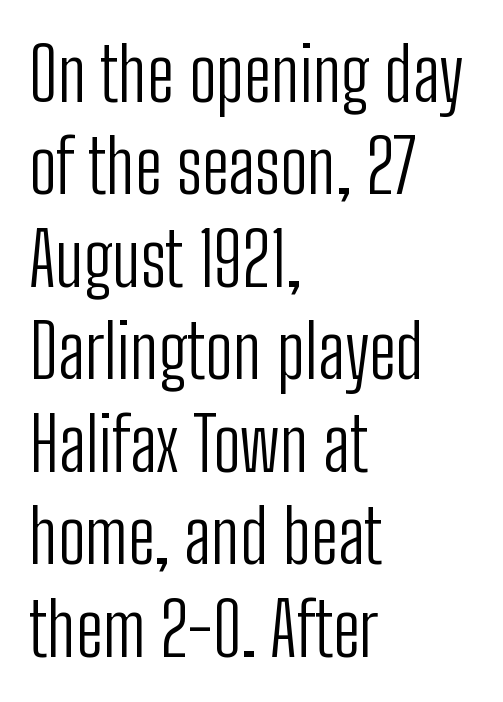
{"serif": "no", "italic": "no", "bold": "no", "weight": "light", "width": "condensed", "stroke_contrast": "low", "x_height": "medium", "monospaced": "no", "underline": "no", "align": "left", "line_spacing": "normal", "line_spacing_ratio": 1.25, "letter_spacing": "normal", "letter_spacing_em": 0.0, "glyph_px": 74}
